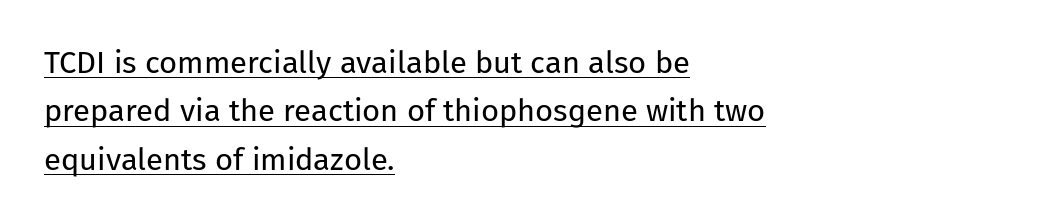
{"serif": "no", "italic": "no", "bold": "no", "weight": "regular", "width": "normal", "stroke_contrast": "low", "x_height": "medium", "monospaced": "no", "underline": "yes", "align": "left", "line_spacing": "normal", "line_spacing_ratio": 1.56, "letter_spacing": "normal", "letter_spacing_em": 0.0, "glyph_px": 31}
